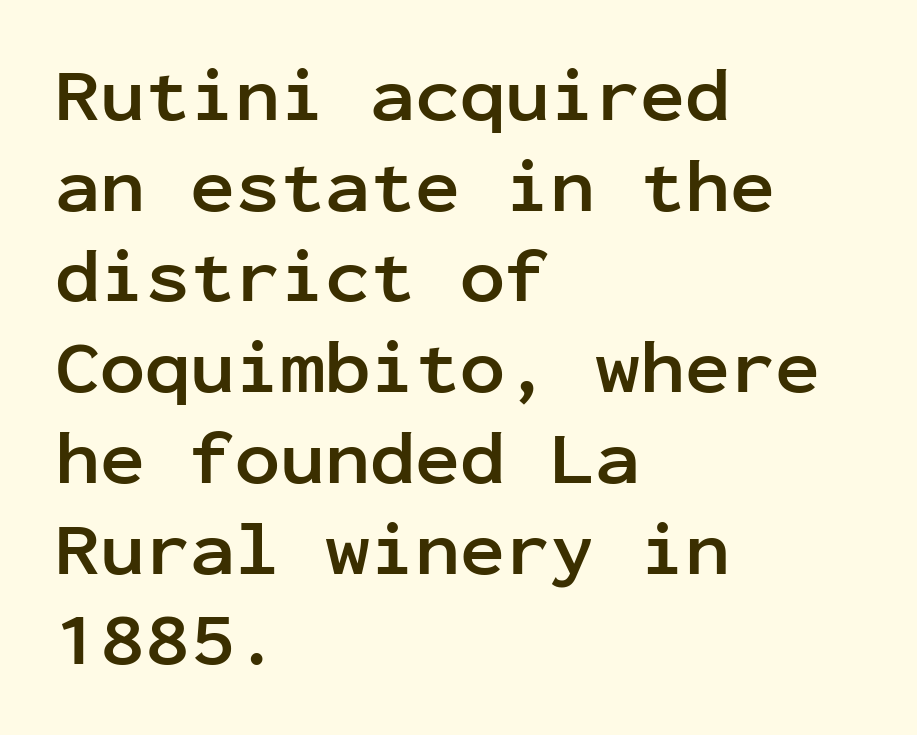
{"serif": "no", "italic": "no", "bold": "yes", "weight": "semibold", "width": "normal", "stroke_contrast": "low", "x_height": "medium", "monospaced": "yes", "underline": "no", "align": "left", "line_spacing_ratio": 1.21, "letter_spacing": "normal", "letter_spacing_em": 0.0, "glyph_px": 75}
